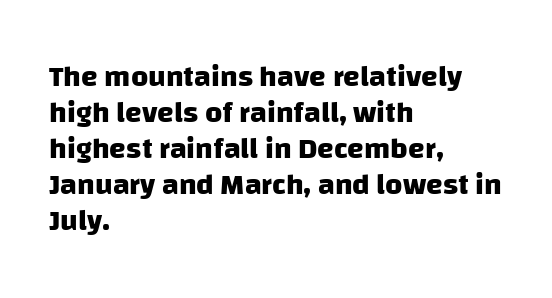
Chunky letters — that's bold for sure. Honestly, there is no underline to notice here at all. Nothing sits at the stroke ends, so this counts as sans-serif. Proportional: the letters do not fall into vertical columns.
